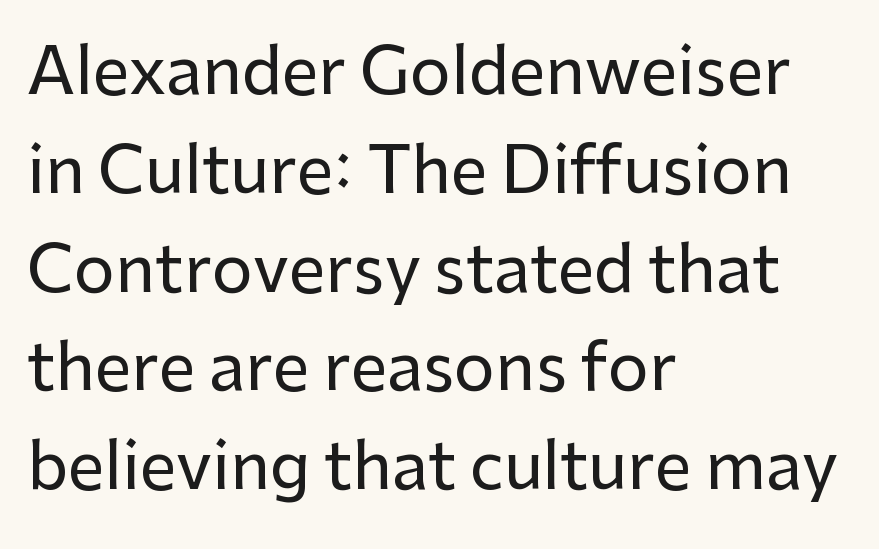
Q: Is the text italic (slanted)? A: No, it is upright.
Q: Is the typeface a serif or a sans-serif typeface? A: Sans-serif.
Q: Is the text underlined? A: No.
Q: How is the paragraph aligned? A: Left-aligned.
Q: Is the spacing between letters normal or unusually wide? A: Normal.
Q: Is the spacing between lines tight, normal or loose? A: Normal.
Q: Width (condensed, normal, or wide)? A: Normal.
Q: Stroke contrast? A: Low.
Q: x-height? A: Medium.
Q: Monospaced? A: No.
